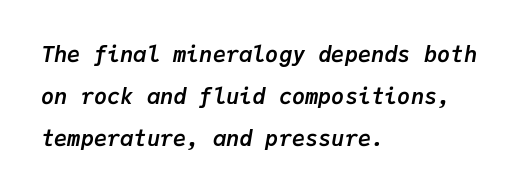
{"italic": "yes", "lean": "right", "slant_degrees": 9, "bold": "yes", "underline": "no", "align": "left", "line_spacing": "loose", "line_spacing_ratio": 1.92, "letter_spacing": "normal", "letter_spacing_em": 0.0, "glyph_px": 22}
